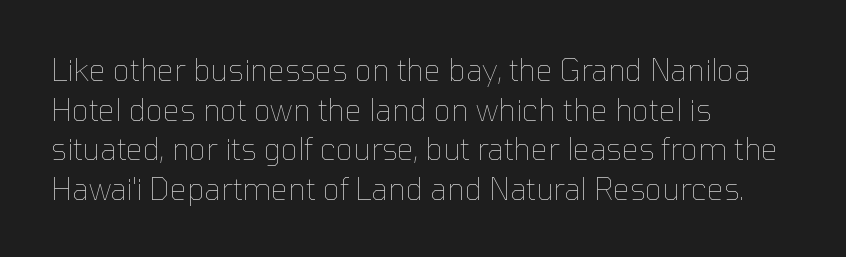
Is the stroke heavy? The answer is a plain regular-or-lighter. The glyphs are unaccompanied by any horizontal stroke below them. The rendering uses natural spacing where letterforms have individual widths. Is the letter spacing exaggerated? No — it looks like the ordinary default. The designer left line spacing at the default.
